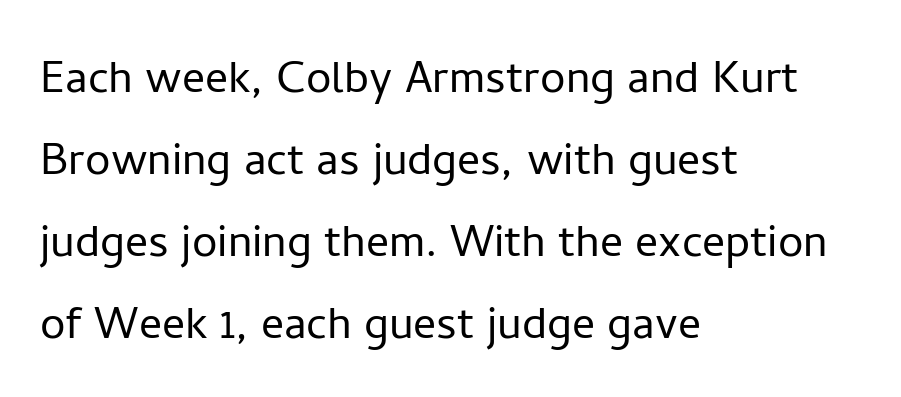
The image shows 57 px light sans-serif type, upright; set left-aligned, normal line spacing (1.44x), normal letter spacing, not underlined; low stroke contrast and a medium x-height.
